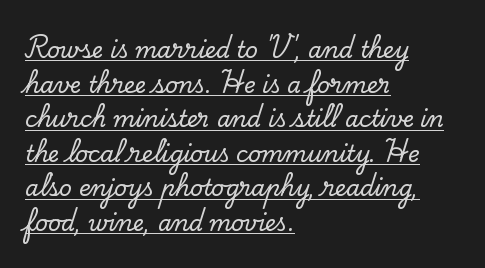
{"underline": "yes", "align": "left", "line_spacing": "normal", "line_spacing_ratio": 1.57, "letter_spacing": "normal", "letter_spacing_em": 0.0, "glyph_px": 22}
